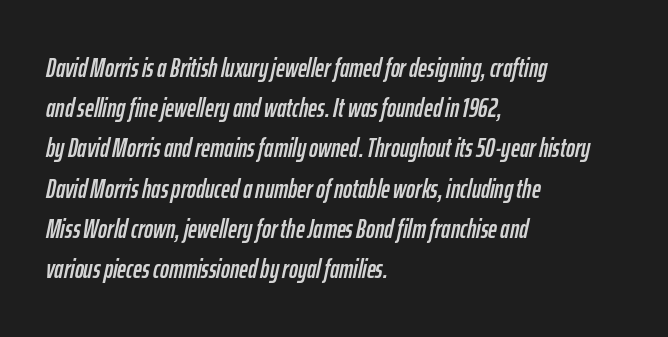
The image shows 27 px text type, italic (leaning right); set left-aligned, normal line spacing (1.49x), normal letter spacing, not underlined.
